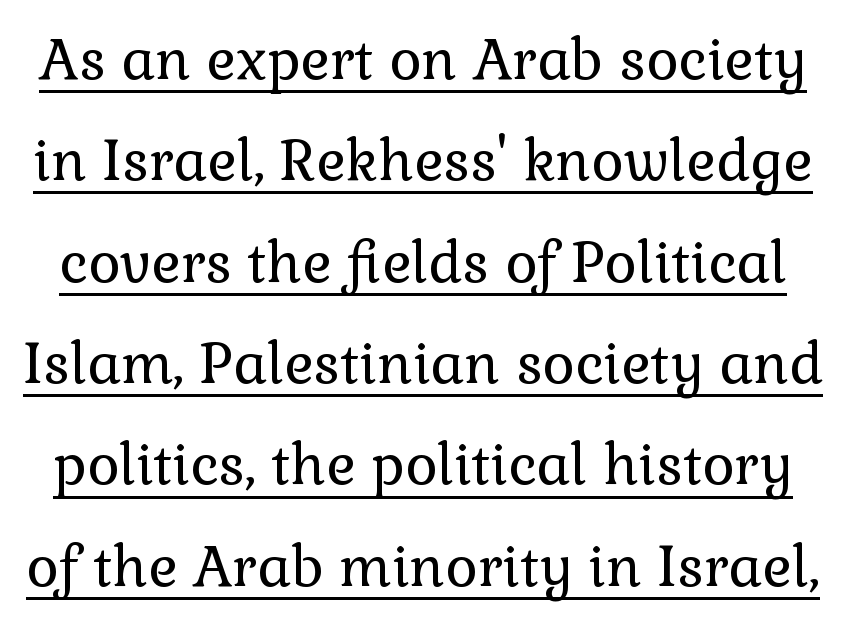
No letter is thick-stroked: the sample isn't bold. The rendering uses natural spacing where letterforms have individual widths. You could call the tracking neutral — neither tight nor loose. Examine the stroke ends and you'll spot serifs. Somebody hit Ctrl+U on this one — the words are underlined. Rendered with straight, roman letterforms.
